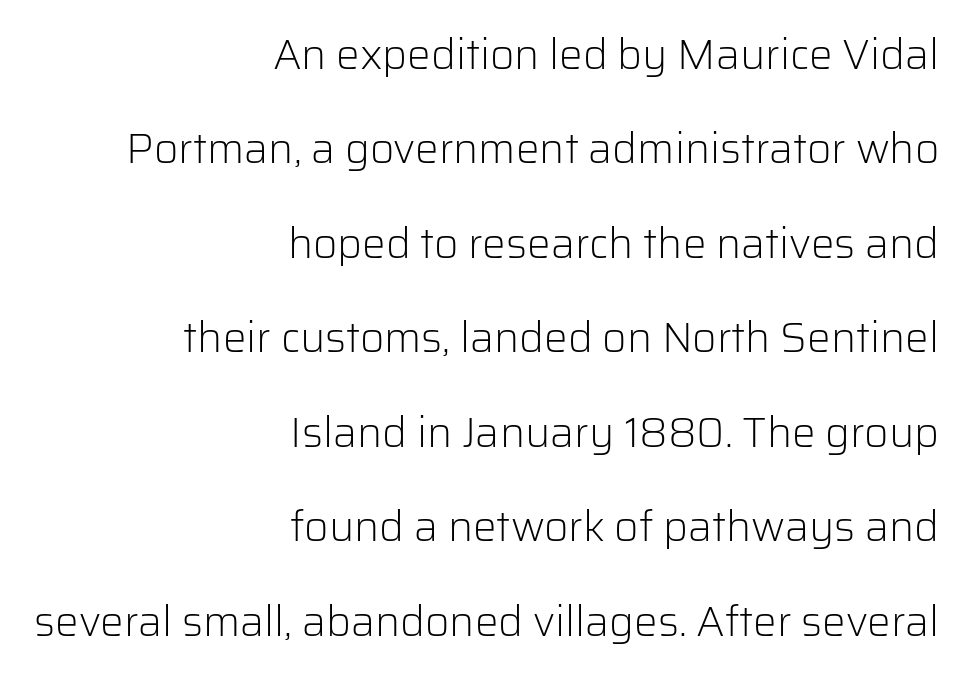
Q: Is the text bold? A: No.
Q: Is the text italic (slanted)? A: No, it is upright.
Q: Is the typeface a serif or a sans-serif typeface? A: Sans-serif.
Q: Is the text underlined? A: No.
Q: How is the paragraph aligned? A: Right-aligned.
Q: Is the spacing between letters normal or unusually wide? A: Normal.
Q: Is the spacing between lines tight, normal or loose? A: Loose.
Q: Width (condensed, normal, or wide)? A: Normal.
Q: Stroke contrast? A: Low.
Q: x-height? A: Medium.
Q: Monospaced? A: No.
